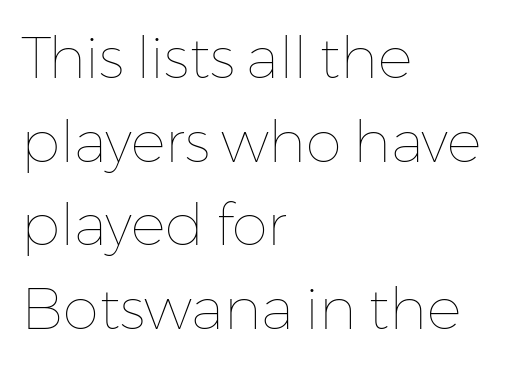
Tracking value appears to be zero — textbook default spacing. Is this a fixed-width face? No — the glyphs have proportional, varying widths. The face looks like a standard text weight, possibly lighter. No word sits above an underline. Horizontal bands of white between lines are of average thickness.
